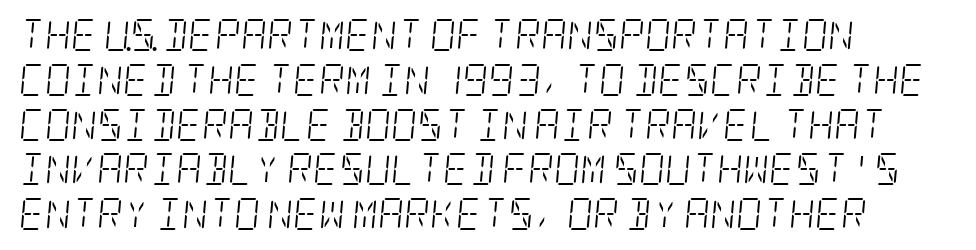
Only glyphs here, with clear space below each row. You could call the tracking neutral — neither tight nor loose. Quick note: italic. Typeset ragged right — the left edge is the straight one. Horizontal bands of white between lines are of average thickness.
